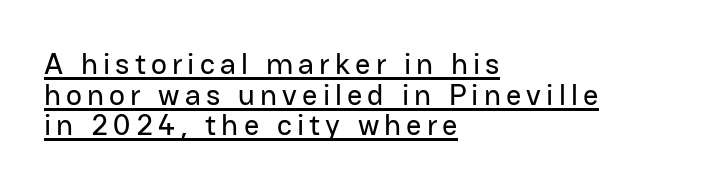
Spacing verdict: proportional, widths tailored to each character. Horizontally, the lines are justified to the leading edge only. This block would grow much taller if given ordinary leading; it's compressed now. Check the space under the baseline: a stroke is drawn there. Nothing sits at the stroke ends, so this counts as sans-serif. A roman cut, with each character standing at attention.
